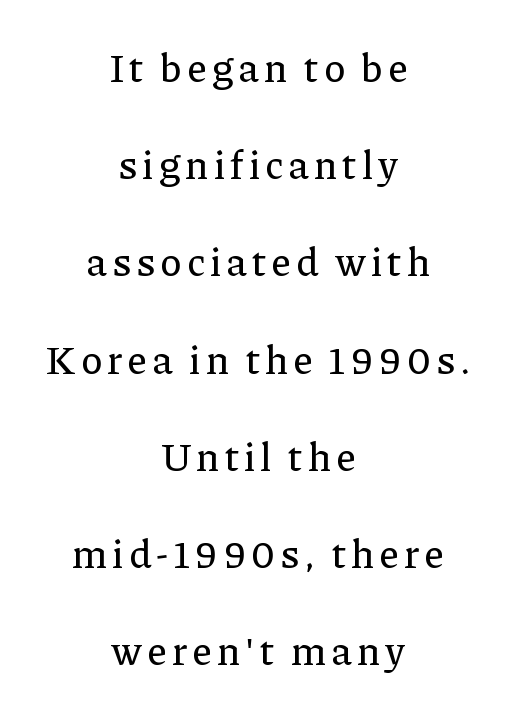
Q: Is the text italic (slanted)? A: No, it is upright.
Q: Is the typeface a serif or a sans-serif typeface? A: Serif.
Q: Is the text underlined? A: No.
Q: How is the paragraph aligned? A: Centered.
Q: Is the spacing between lines tight, normal or loose? A: Loose.
Q: Width (condensed, normal, or wide)? A: Normal.
Q: Stroke contrast? A: Low.
Q: x-height? A: Medium.
Q: Monospaced? A: No.
